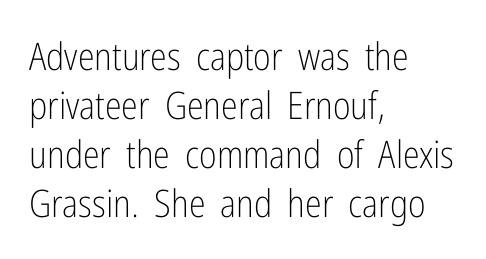
Note the varied advance widths — an 'i' is clearly narrower than an 'm'. No italicization has been applied; the sample stays upright. Is there much room between lines? A standard amount, neither cramped nor airy. The weight tops out at a normal text grade. Bare-footed words on every line. Unlike a traditional serif, this face leaves its strokes unadorned.
